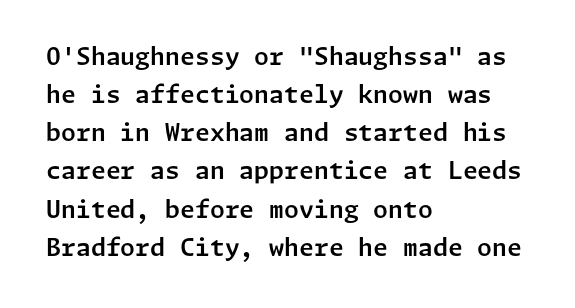
A normal amount of white space separates one row of letters from the next. In terms of letterspacing, this is plain default setting. Quick note: not italic, upright. Only glyphs here, with clear space below each row. Horizontally, the lines are justified to the leading edge only.
